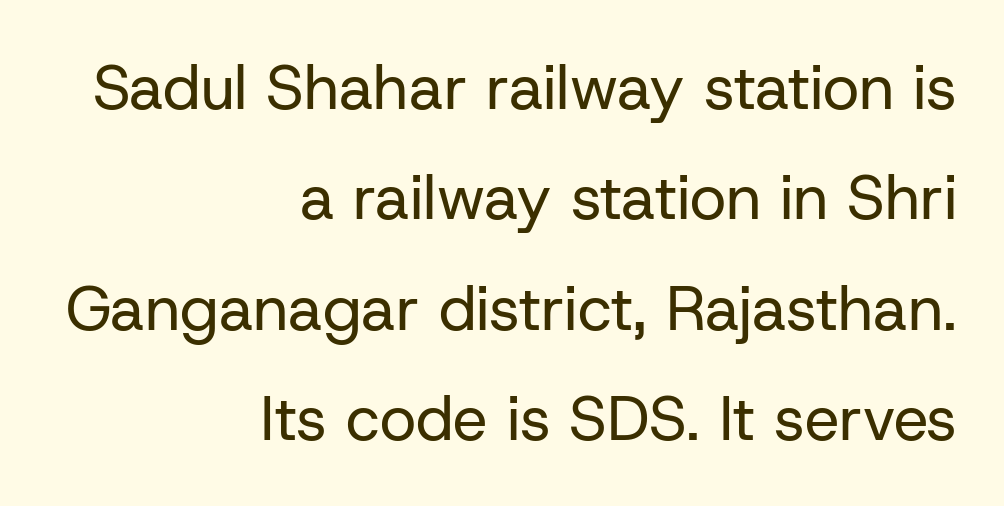
The image shows 62 px regular-weight sans-serif type, upright; set right-aligned, line spacing 1.78x, normal letter spacing, not underlined; low stroke contrast and a medium x-height.
